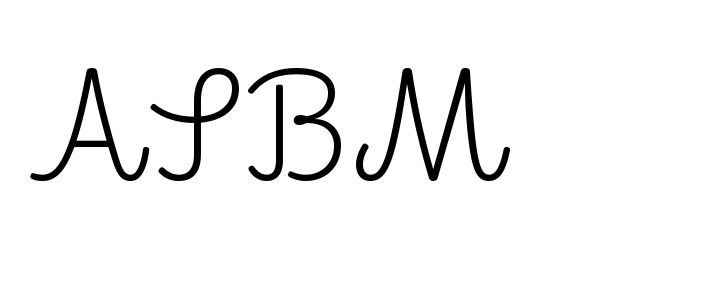
The image shows 79 px regular-weight sans-serif type, upright; set left-aligned, normal letter spacing, not underlined; low stroke contrast and a small x-height.
